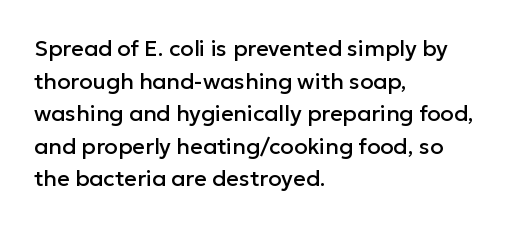
{"italic": "no", "underline": "no", "align": "left", "line_spacing": "normal", "line_spacing_ratio": 1.48, "letter_spacing": "normal", "letter_spacing_em": 0.0, "glyph_px": 22}
